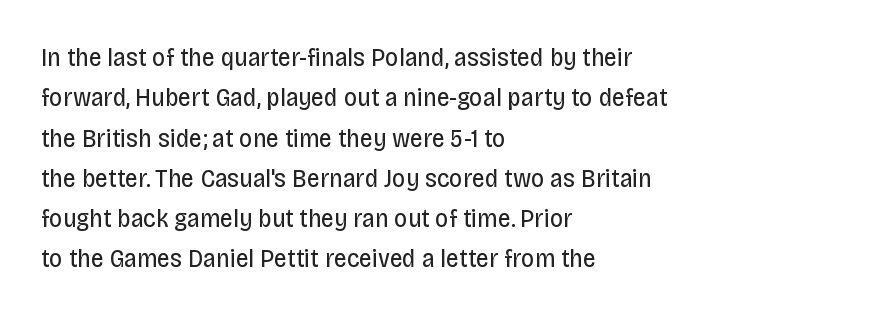
The image shows 26 px text type, upright; set left-aligned, normal line spacing (1.55x), normal letter spacing, not underlined.
